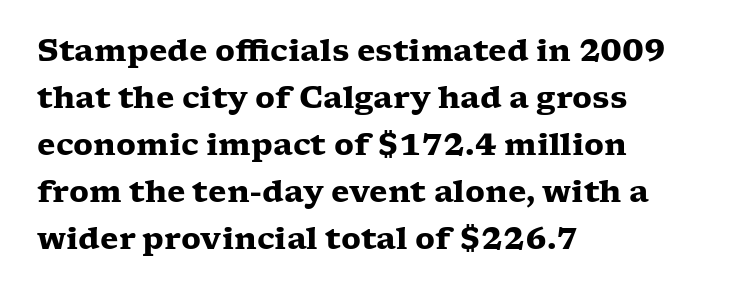
The image shows 30 px heavy, wide serif type, upright; set left-aligned, normal line spacing (1.57x), normal letter spacing, not underlined; low stroke contrast and a medium x-height.
